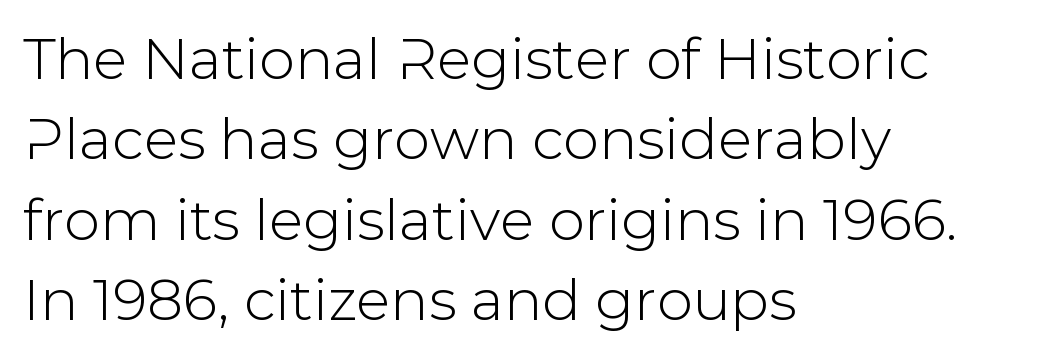
Do the characters align in a grid? No, the font is proportional. Is this a sans? Yes — the strokes have no serifs. The letterforms sit shoulder to shoulder at normal distance. Underline: absent.
